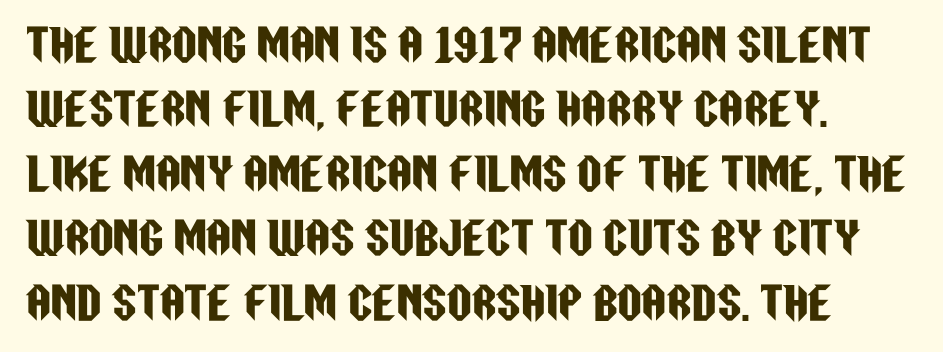
The space beneath each line is pristine and unruled. Character widths vary here, with narrow letters taking less room than wide ones. When letters stand straight like this, we call the style roman or upright. Normally led — the rows are evenly, conventionally spaced.
